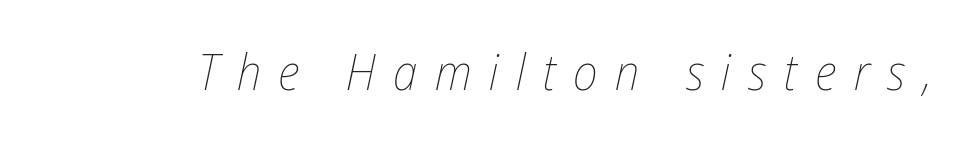
This sample uses expanded letter spacing, leaving extra air between glyphs. The face looks like a standard text weight, possibly lighter. Beneath every word, the page is bare. Looking at the ascenders, they clearly lean. These lines are rendered in a variable-pitch font.
